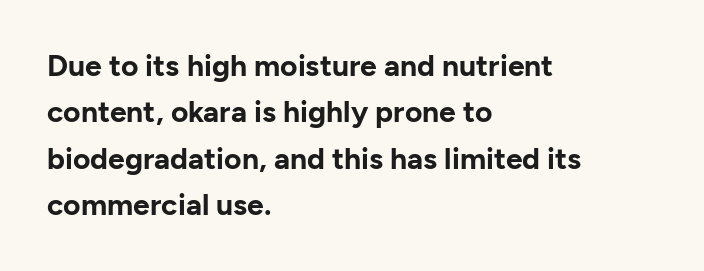
The image shows 30 px bold sans-serif type, upright; set left-aligned, normal line spacing (1.55x), normal letter spacing, not underlined; low stroke contrast and a medium x-height.
